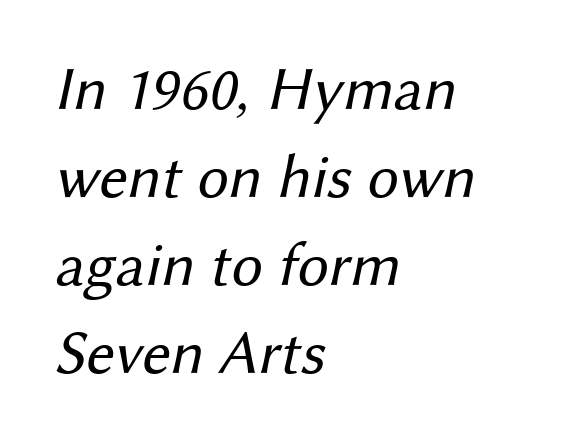
Q: Is the text bold? A: No.
Q: Is the typeface a serif or a sans-serif typeface? A: Sans-serif.
Q: Is the text underlined? A: No.
Q: How is the paragraph aligned? A: Left-aligned.
Q: Is the spacing between letters normal or unusually wide? A: Normal.
Q: Is the spacing between lines tight, normal or loose? A: Normal.
Q: Width (condensed, normal, or wide)? A: Normal.
Q: Stroke contrast? A: Medium.
Q: x-height? A: Medium.
Q: Monospaced? A: No.
